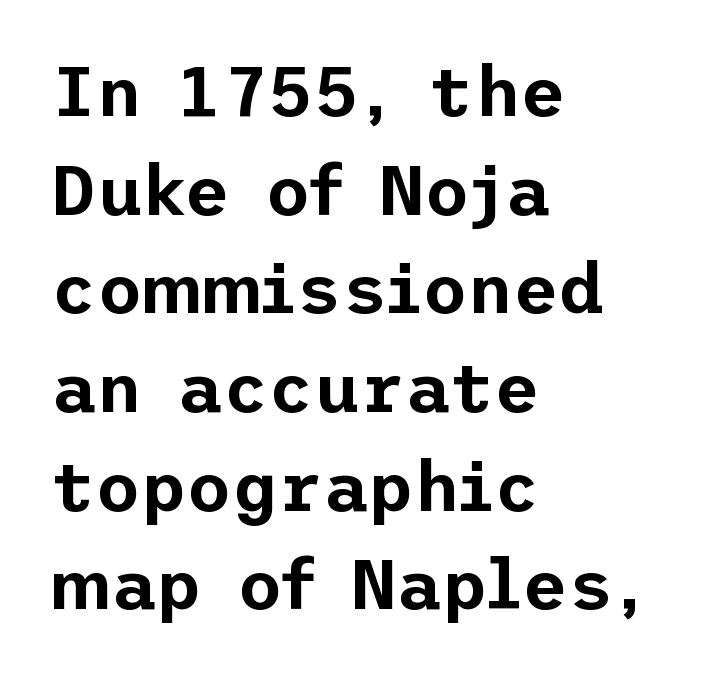
Notice how the stems are strictly vertical — no italics here. Only glyphs here, with clear space below each row. Evenly set lines give the paragraph a standard silhouette. Note: no serifs on the glyphs.
